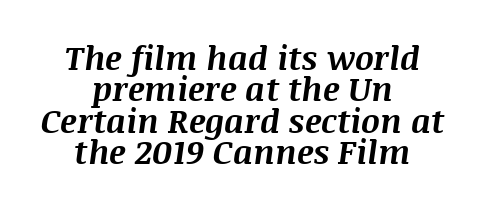
Q: Is the text bold? A: Yes.
Q: Is the text italic (slanted)? A: Yes, it leans right by about 8 degrees.
Q: Is the text underlined? A: No.
Q: How is the paragraph aligned? A: Centered.
Q: Is the spacing between letters normal or unusually wide? A: Normal.
Q: Is the spacing between lines tight, normal or loose? A: Tight.
Q: Width (condensed, normal, or wide)? A: Normal.
Q: Stroke contrast? A: Medium.
Q: x-height? A: Large.
Q: Monospaced? A: No.
